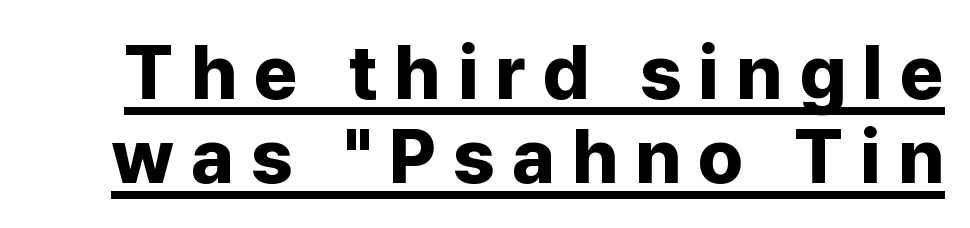
Typographic density is high because the face is bold. This sample trades vertical openness for compactness between lines. The typography opts for an upright posture over an oblique one. Check where the strokes stop: nothing finishes them off — pure sans. Somebody hit Ctrl+U on this one — the words are underlined. This sample has the flowing, uneven cadence of proportional lettering.
